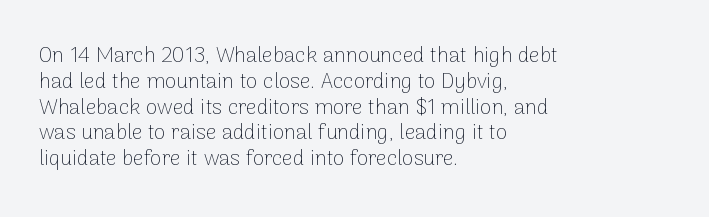
The image shows 21 px text type, upright; set left-aligned, line spacing 1.23x, normal letter spacing, not underlined.
